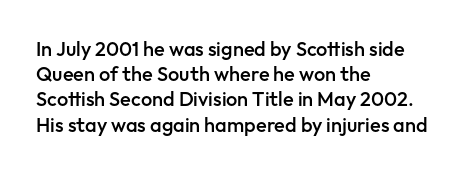
Q: Is the text bold? A: Semi-bold.
Q: Is the text italic (slanted)? A: No, it is upright.
Q: Is the text underlined? A: No.
Q: How is the paragraph aligned? A: Left-aligned.
Q: Is the spacing between letters normal or unusually wide? A: Normal.
Q: Is the spacing between lines tight, normal or loose? A: Normal.
